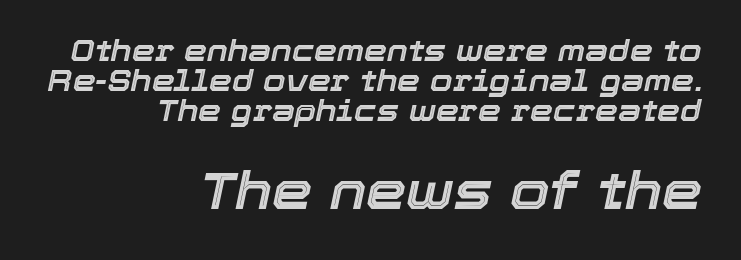
The text carries the slant typical of an italic or oblique font. Between one letter and the next there's only the usual sliver of space. Which chunk is bigger? The second one — the bottom block dwarfs the top. Leading: reduced. Rule under the text: the space is simply empty. Layout note: lines flush right.
